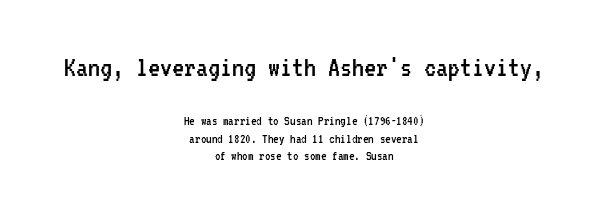
The image shows 30 px regular-weight, condensed sans-serif type, upright, monospaced; set centered, normal line spacing (1.25x), normal letter spacing, not underlined; the first (top) block is 2.14x larger; low stroke contrast and a medium x-height.
